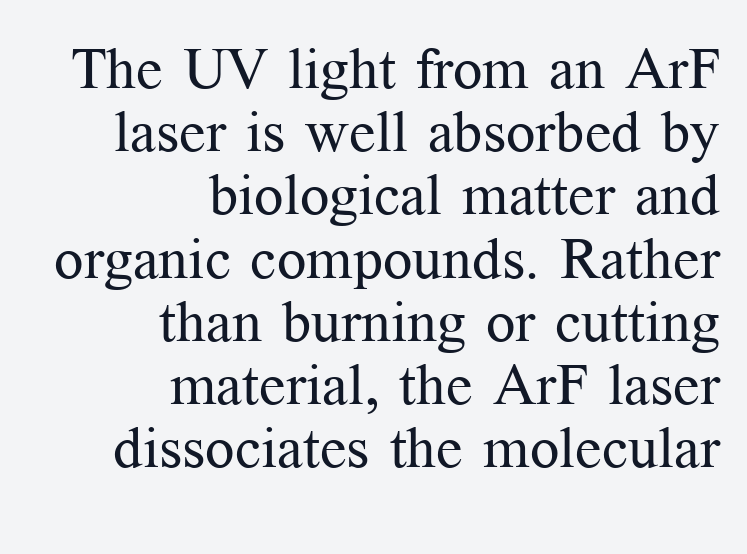
{"serif": "yes", "italic": "no", "bold": "no", "weight": "regular", "width": "normal", "stroke_contrast": "medium", "x_height": "medium", "monospaced": "no", "underline": "no", "align": "right", "line_spacing": "tight", "line_spacing_ratio": 1.09, "letter_spacing": "normal", "letter_spacing_em": 0.0, "glyph_px": 58}
